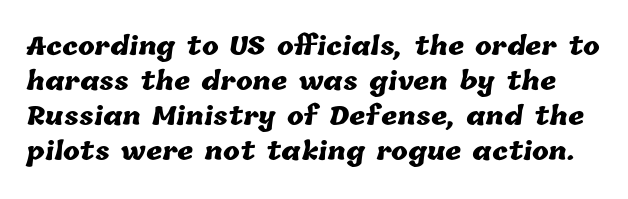
Caption: standard tracking, unaltered. No word sits above an underline. Notice how thick the strokes are: this is what a full bold looks like. Notice how descenders clear the ascenders below comfortably — that's standard leading.
